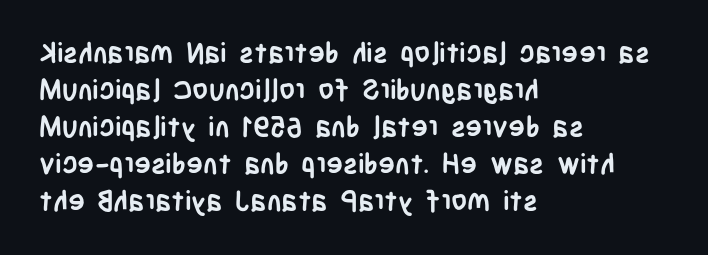
Q: Is the text bold? A: Yes.
Q: Is the text italic (slanted)? A: No, it is upright.
Q: Is the typeface a serif or a sans-serif typeface? A: Sans-serif.
Q: Is the text underlined? A: No.
Q: How is the paragraph aligned? A: Left-aligned.
Q: Is the spacing between letters normal or unusually wide? A: Normal.
Q: Is the spacing between lines tight, normal or loose? A: Normal.
Q: Width (condensed, normal, or wide)? A: Condensed.
Q: Stroke contrast? A: Low.
Q: x-height? A: Large.
Q: Monospaced? A: No.
